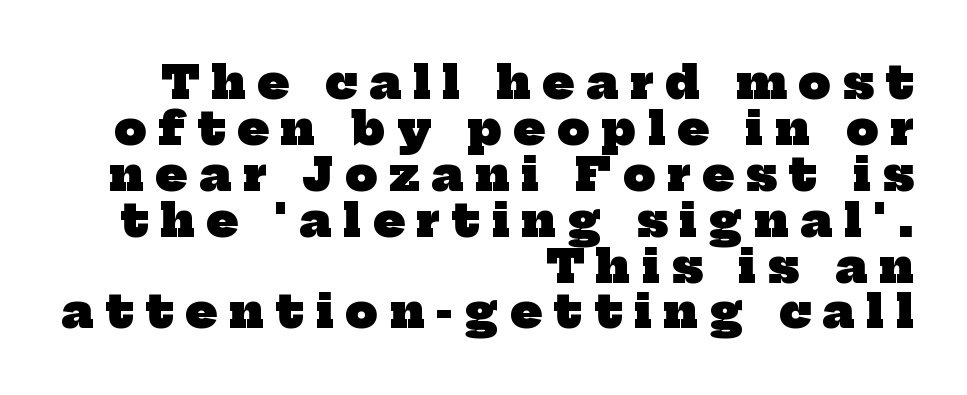
Q: Is the text bold? A: Yes.
Q: Is the typeface a serif or a sans-serif typeface? A: Serif.
Q: Is the text underlined? A: No.
Q: How is the paragraph aligned? A: Right-aligned.
Q: Is the spacing between letters normal or unusually wide? A: Unusually wide.
Q: Is the spacing between lines tight, normal or loose? A: Tight.
Q: Width (condensed, normal, or wide)? A: Normal.
Q: Stroke contrast? A: Low.
Q: x-height? A: Medium.
Q: Monospaced? A: No.
